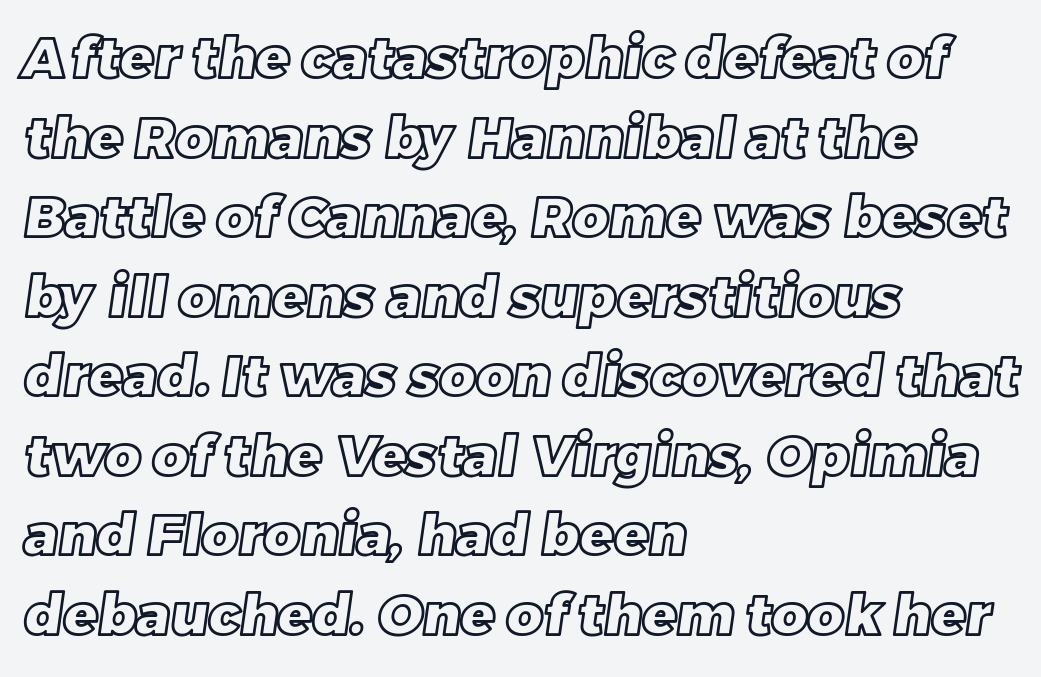
Only glyphs here, with clear space below each row. The passage shown stacks its lines at a standard gap. Is the block centered? No — it sits flush against the left margin. A typesetter would call this proportional, since set widths differ per character. The tracking reads as untouched default to a designer's eye.
